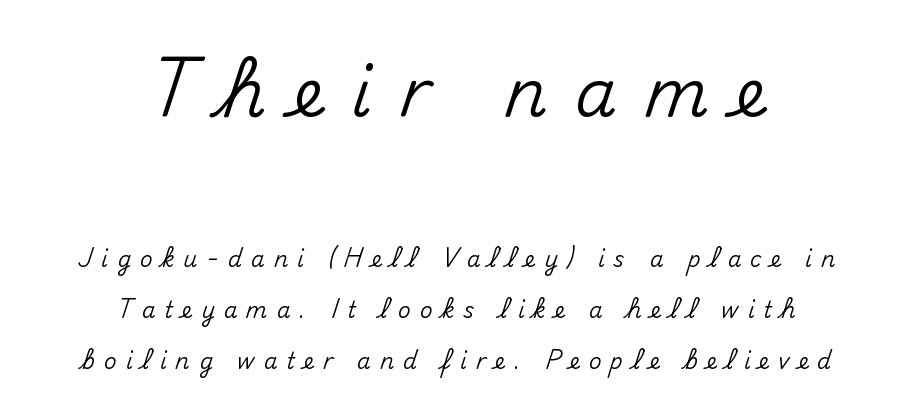
Q: Is the text italic (slanted)? A: Yes.
Q: Is the typeface a serif or a sans-serif typeface? A: Sans-serif.
Q: Is the text underlined? A: No.
Q: How is the paragraph aligned? A: Centered.
Q: Is the spacing between letters normal or unusually wide? A: Unusually wide.
Q: Is the spacing between lines tight, normal or loose? A: Loose.
Q: Which block of text is set in a larger size, the first (top) or the second (bottom)? A: The first (top) one.
Q: Width (condensed, normal, or wide)? A: Normal.
Q: Stroke contrast? A: Medium.
Q: x-height? A: Small.
Q: Monospaced? A: No.
